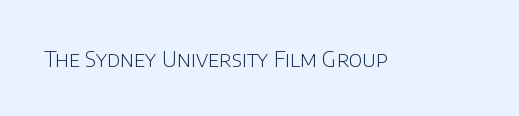
The image shows 22 px text type, upright; set normal letter spacing, not underlined.
